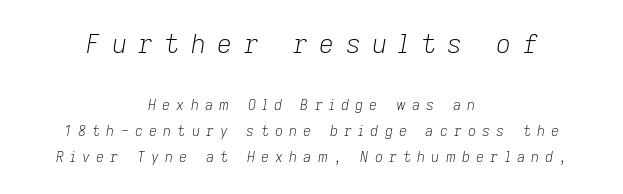
Q: Is the text bold? A: No.
Q: Is the text italic (slanted)? A: Yes, it leans right by about 9 degrees.
Q: Is the text underlined? A: No.
Q: How is the paragraph aligned? A: Centered.
Q: Is the spacing between letters normal or unusually wide? A: Unusually wide.
Q: Which block of text is set in a larger size, the first (top) or the second (bottom)? A: The first (top) one.
